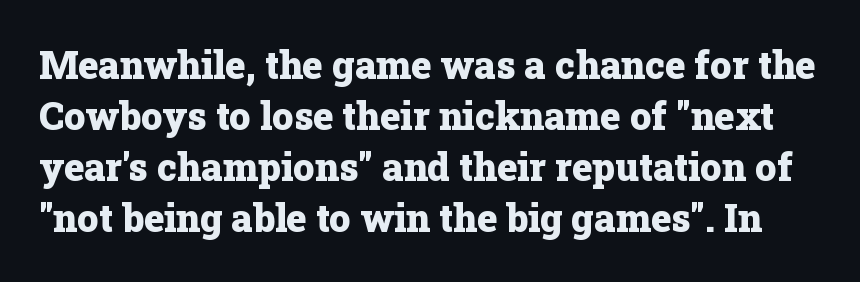
The image shows 38 px heavy serif type, upright; set normal line spacing (1.34x), normal letter spacing, not underlined; low stroke contrast and a medium x-height.
